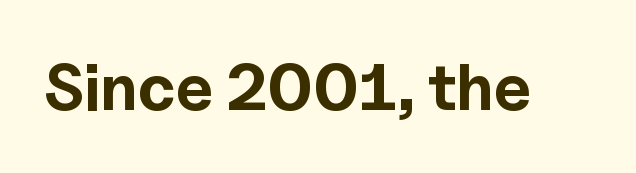
Honestly, the letter spacing is just normal — you wouldn't notice it. Rule under the text: the space is simply empty. The letters advance in unequal steps, a hallmark of proportional type. Heavy-handed strokes throughout: this text is bold. You can tell from the bare stems that sans-serif type was used. The letters stand straight up with perfectly vertical stems.
